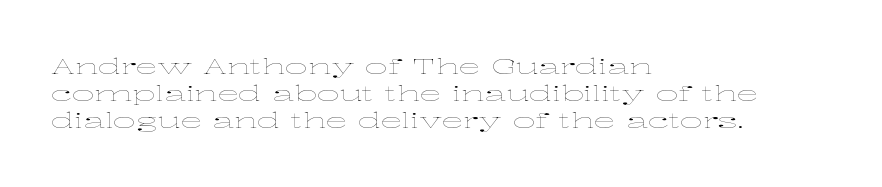
Beneath every word, the page is bare. The lettering holds an erect, upright posture throughout. Caption: face not bold, strokes unweighted. The gaps between neighbouring characters are ordinary and unremarkable.
